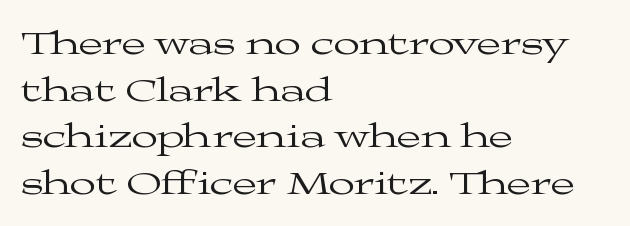
The image shows 35 px regular-weight, wide serif type, upright; set left-aligned, normal line spacing (1.33x), normal letter spacing, not underlined; medium stroke contrast and a medium x-height.
